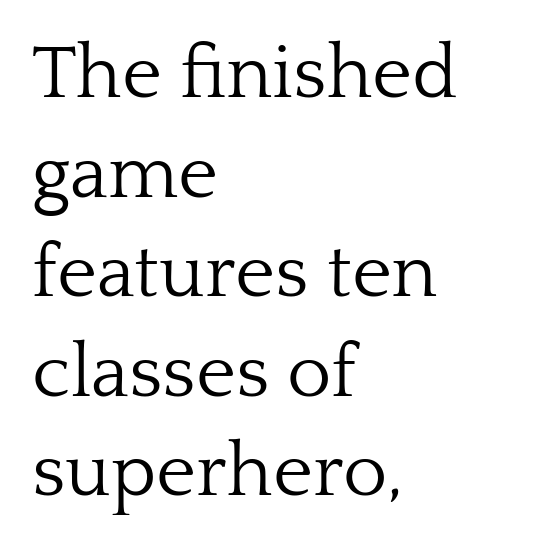
{"serif": "yes", "italic": "no", "bold": "no", "weight": "light", "width": "normal", "stroke_contrast": "low", "x_height": "medium", "monospaced": "no", "underline": "no", "align": "left", "line_spacing": "normal", "line_spacing_ratio": 1.31, "letter_spacing": "normal", "letter_spacing_em": 0.0, "glyph_px": 76}
